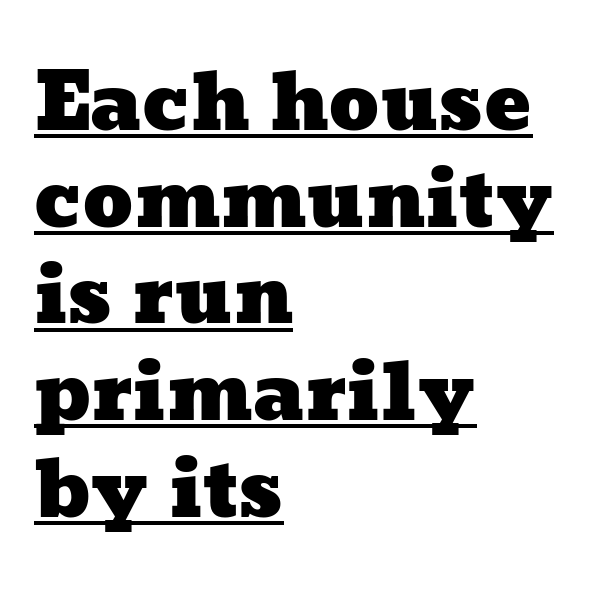
{"width": "wide", "stroke_contrast": "low", "x_height": "medium", "monospaced": "no", "underline": "yes", "align": "left", "line_spacing_ratio": 1.24, "letter_spacing": "normal", "letter_spacing_em": 0.0, "glyph_px": 78}
